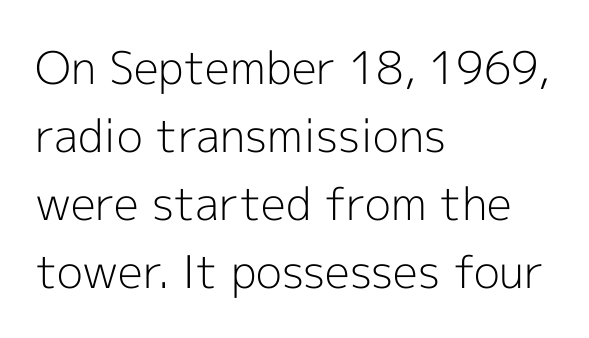
Reading down the block, your eye returns to a fixed left position each line. The rows are spaced the way most documents space them. Just letters on the line, the space beneath them empty. In terms of posture, this sample is upright.
